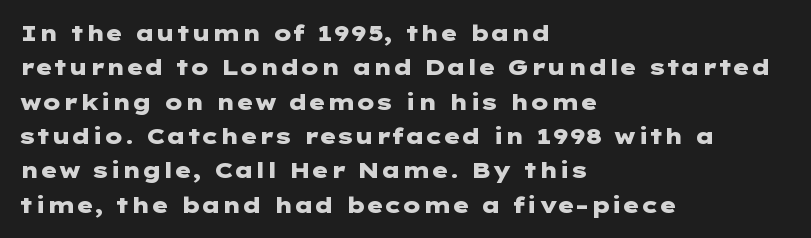
Q: Is the text bold? A: Yes.
Q: Is the text italic (slanted)? A: No, it is upright.
Q: Is the text underlined? A: No.
Q: How is the paragraph aligned? A: Left-aligned.
Q: Is the spacing between letters normal or unusually wide? A: Normal.
Q: Is the spacing between lines tight, normal or loose? A: Normal.
